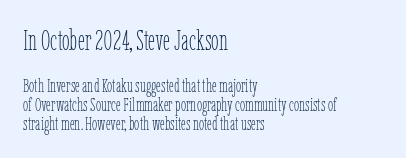
Caption: face not bold, strokes unweighted. Vertical spacing — tight. The rendering shrinks the type as you move from the upper chunk to the lower. Clear beneath every line of the passage.
